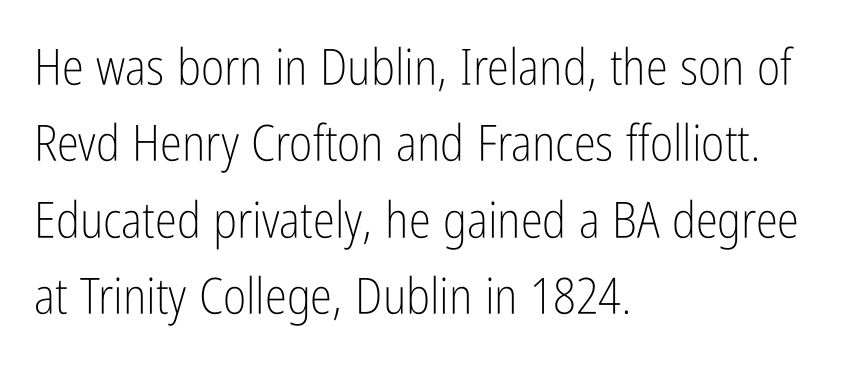
A typesetter would call this leading conventional body-copy spacing. Compared with typical body copy, the letter spacing here is the same. The letters advance in unequal steps, a hallmark of proportional type. Summary of weight: not heavy and not bold.
